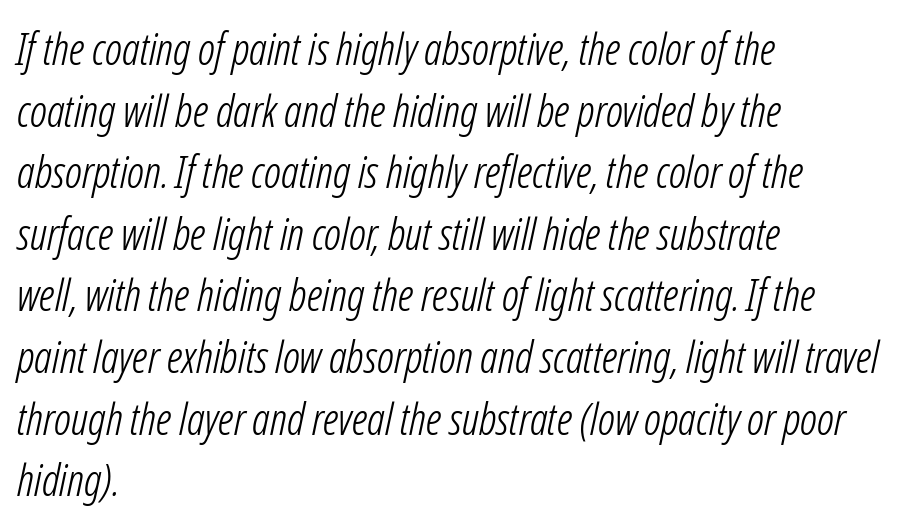
The image shows 44 px light, condensed type, italic (leaning right); set left-aligned, normal line spacing (1.4x), normal letter spacing, not underlined; low stroke contrast and a medium x-height.
